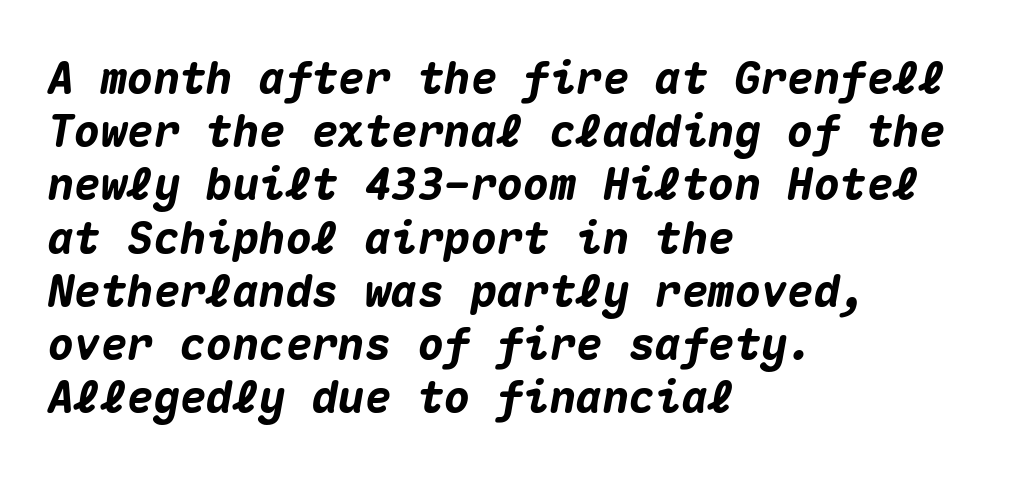
A bare baseline throughout the passage. The typesetting leans heavy: a genuine bold. Would a proofreader flag this as italicized? Yes. Spacing verdict: monospaced, one width for all characters. These lines keep a tight, regular rhythm from letter to letter. The ragged edge is on the right, which tells us the setting is flush left.
